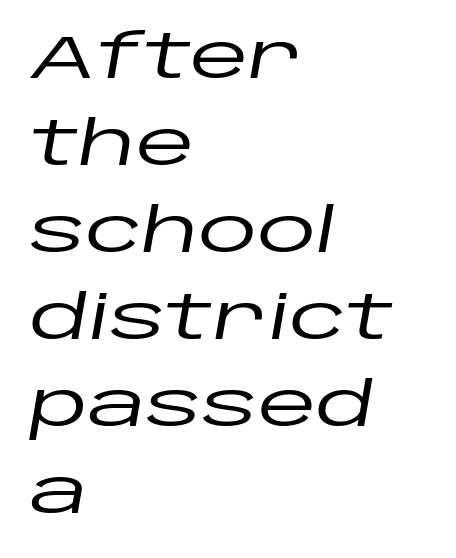
Q: Is the text italic (slanted)? A: Yes, it leans right by about 10 degrees.
Q: Is the text underlined? A: No.
Q: How is the paragraph aligned? A: Left-aligned.
Q: Is the spacing between letters normal or unusually wide? A: Normal.
Q: Is the spacing between lines tight, normal or loose? A: Normal.
Q: Width (condensed, normal, or wide)? A: Wide.
Q: Stroke contrast? A: Low.
Q: x-height? A: Large.
Q: Monospaced? A: No.
